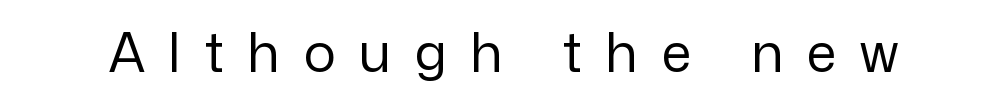
Each letter keeps its own natural width here, so spacing adapts to shape. These lines have a slow, spaced-out rhythm from letter to letter. Stems and bowls with no extra thickness — not bold. Style check: upright.
